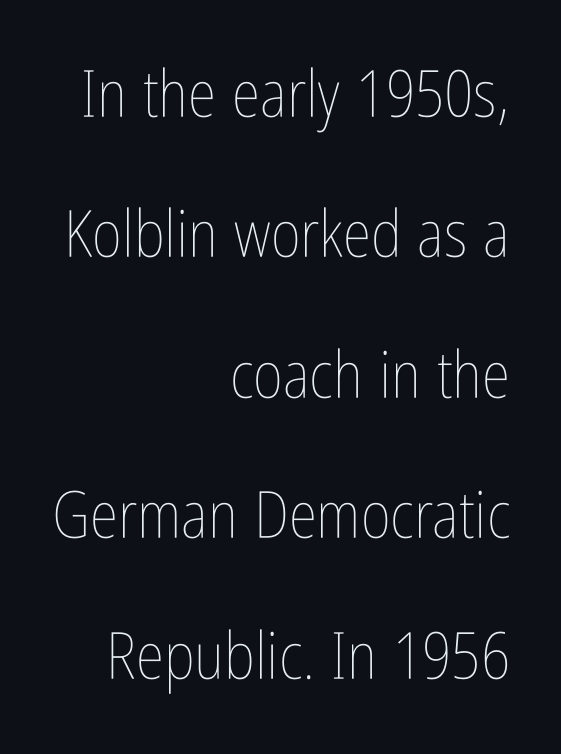
The space beneath each line is pristine and unruled. The characters are drawn with everyday or finer stroke widths. The block of text is sparse from top to bottom, with ample space between rows. Think of a printed novel: that variable character pitch is what you see here. The horizontal fit of the characters is conventional and even.
